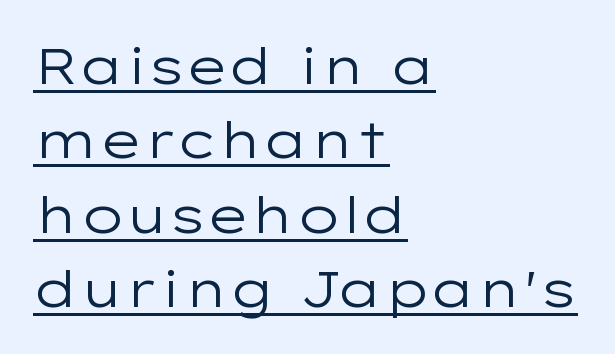
{"serif": "no", "italic": "no", "bold": "no", "weight": "regular", "width": "wide", "stroke_contrast": "low", "x_height": "medium", "monospaced": "no", "underline": "yes", "align": "left", "line_spacing": "normal", "line_spacing_ratio": 1.46, "letter_spacing": "normal", "letter_spacing_em": 0.0, "glyph_px": 51}
